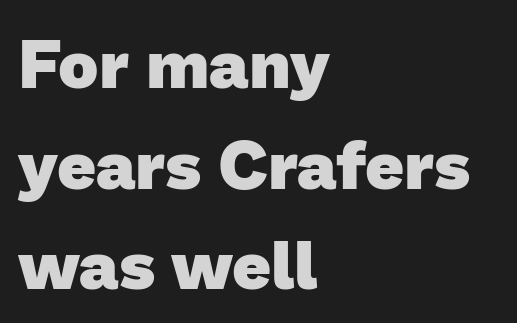
Q: Is the text bold? A: Yes.
Q: Is the typeface a serif or a sans-serif typeface? A: Sans-serif.
Q: Is the text underlined? A: No.
Q: How is the paragraph aligned? A: Left-aligned.
Q: Is the spacing between letters normal or unusually wide? A: Normal.
Q: Is the spacing between lines tight, normal or loose? A: Normal.
Q: Width (condensed, normal, or wide)? A: Normal.
Q: Stroke contrast? A: Low.
Q: x-height? A: Medium.
Q: Monospaced? A: No.
